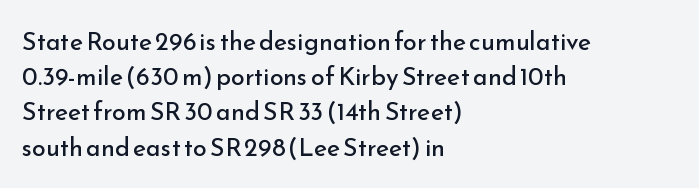
The image shows 25 px text type, upright; set left-aligned, normal line spacing (1.41x), normal letter spacing, not underlined.
